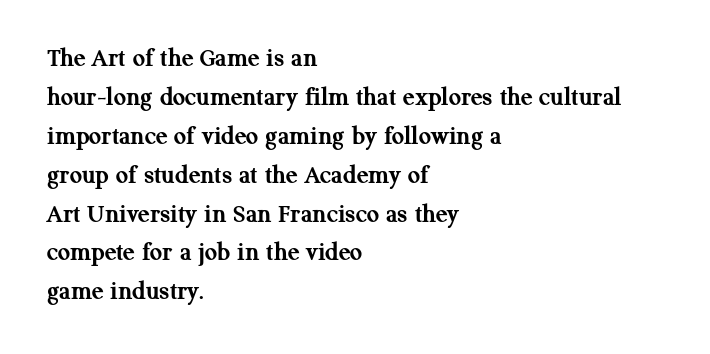
The image shows 27 px bold type, upright; set left-aligned, normal line spacing (1.44x), normal letter spacing, not underlined.
